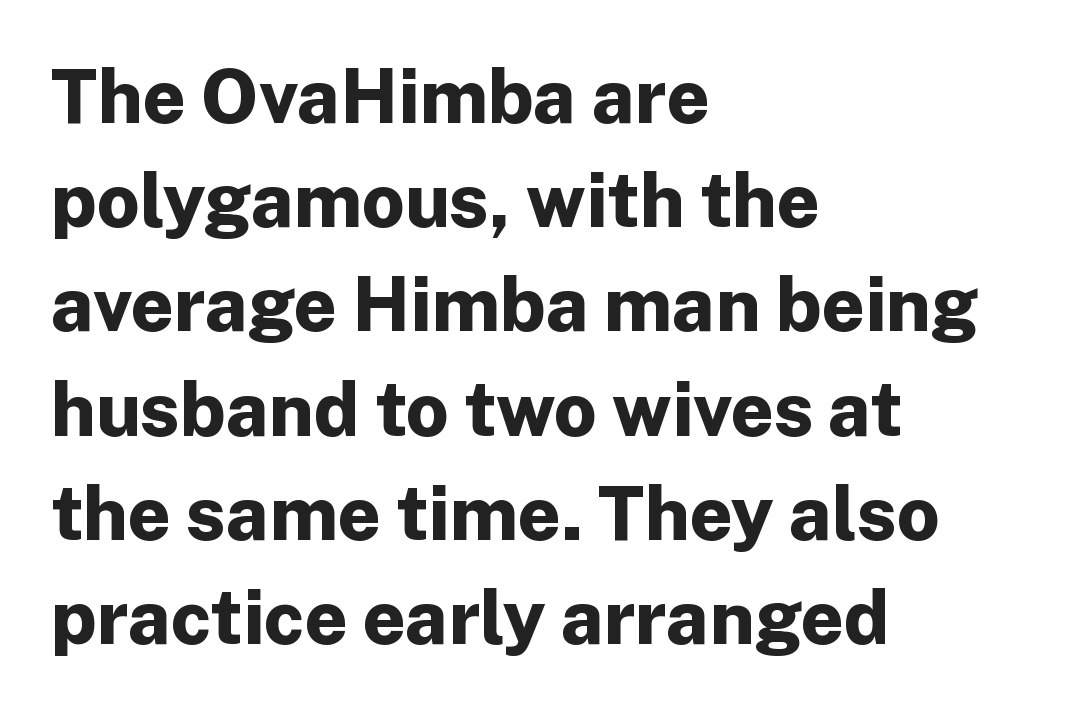
{"serif": "no", "italic": "no", "bold": "yes", "weight": "bold", "width": "normal", "stroke_contrast": "low", "x_height": "medium", "monospaced": "no", "underline": "no", "align": "left", "line_spacing": "normal", "line_spacing_ratio": 1.39, "letter_spacing": "normal", "letter_spacing_em": 0.0, "glyph_px": 75}
